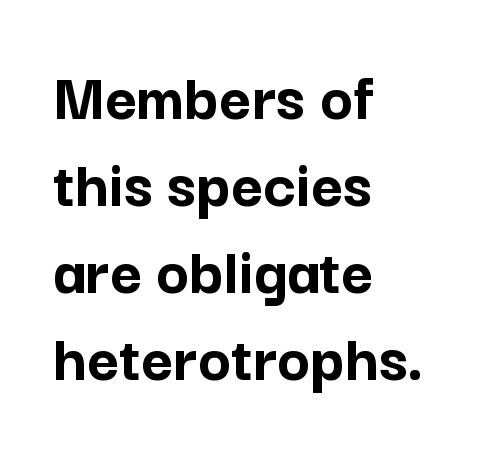
{"serif": "no", "italic": "no", "bold": "yes", "weight": "semibold", "width": "normal", "stroke_contrast": "low", "x_height": "medium", "monospaced": "no", "underline": "no", "align": "left", "line_spacing": "normal", "line_spacing_ratio": 1.26, "letter_spacing": "normal", "letter_spacing_em": 0.0, "glyph_px": 69}
